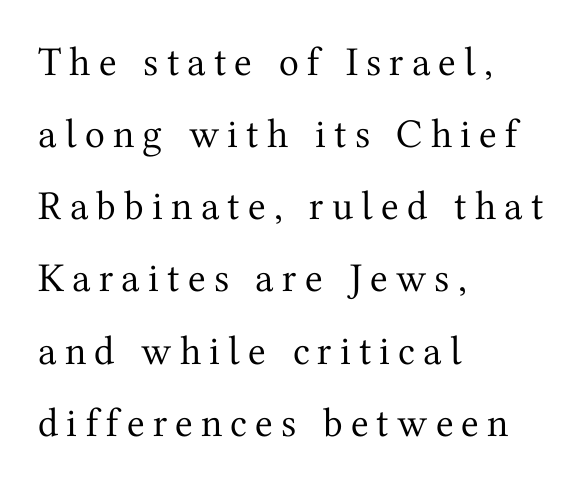
{"serif": "yes", "italic": "no", "bold": "no", "weight": "regular", "width": "normal", "stroke_contrast": "medium", "x_height": "medium", "monospaced": "no", "underline": "no", "align": "left", "line_spacing_ratio": 1.76, "letter_spacing": "wide", "letter_spacing_em": 0.2, "glyph_px": 41}
